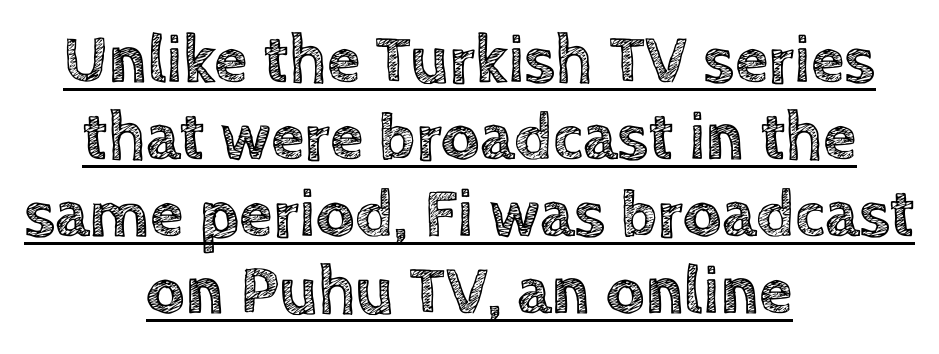
{"italic": "no", "width": "normal", "x_height": "large", "monospaced": "no", "underline": "yes", "align": "center", "line_spacing": "tight", "line_spacing_ratio": 1.13, "letter_spacing": "normal", "letter_spacing_em": 0.0, "glyph_px": 68}
